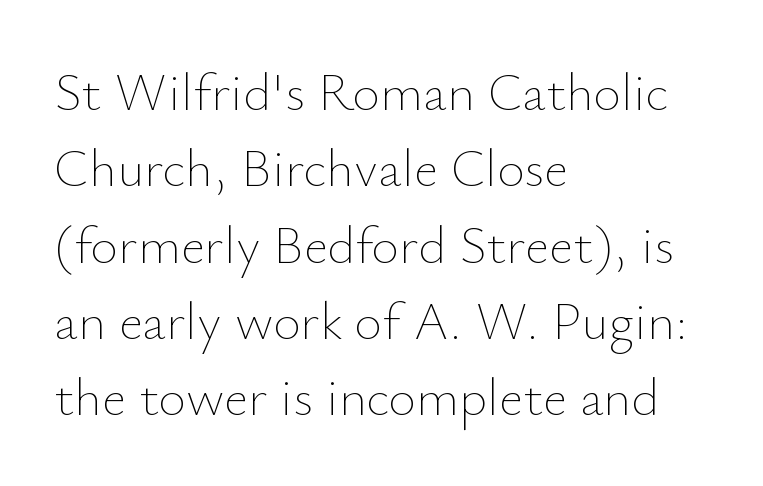
Q: Is the text bold? A: No.
Q: Is the text italic (slanted)? A: No, it is upright.
Q: Is the text underlined? A: No.
Q: How is the paragraph aligned? A: Left-aligned.
Q: Is the spacing between letters normal or unusually wide? A: Normal.
Q: Is the spacing between lines tight, normal or loose? A: Normal.
Q: Width (condensed, normal, or wide)? A: Normal.
Q: Stroke contrast? A: Low.
Q: x-height? A: Small.
Q: Monospaced? A: No.
